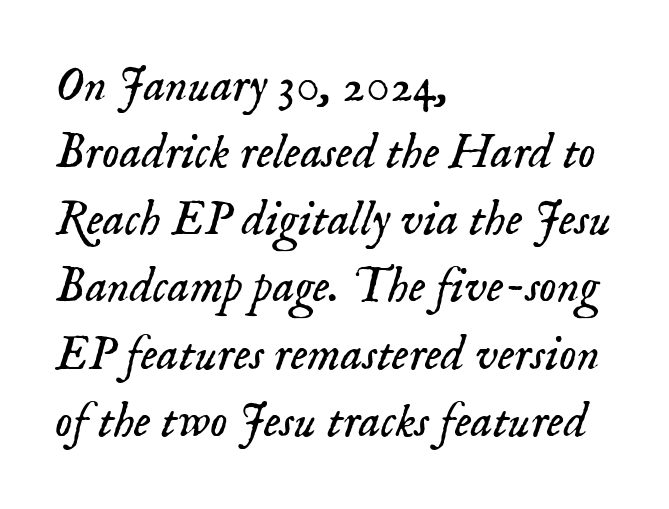
{"serif": "yes", "italic": "yes", "lean": "right", "slant_degrees": 18, "bold": "no", "weight": "light", "width": "normal", "stroke_contrast": "low", "x_height": "small", "monospaced": "no", "underline": "no", "align": "left", "line_spacing": "normal", "line_spacing_ratio": 1.37, "letter_spacing": "normal", "letter_spacing_em": 0.0, "glyph_px": 49}
